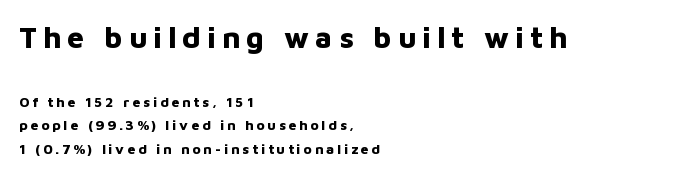
Q: Is the text bold? A: Yes.
Q: Is the text italic (slanted)? A: No, it is upright.
Q: Is the typeface a serif or a sans-serif typeface? A: Sans-serif.
Q: Is the text underlined? A: No.
Q: How is the paragraph aligned? A: Left-aligned.
Q: Is the spacing between letters normal or unusually wide? A: Unusually wide.
Q: Is the spacing between lines tight, normal or loose? A: Normal.
Q: Which block of text is set in a larger size, the first (top) or the second (bottom)? A: The first (top) one.
Q: Width (condensed, normal, or wide)? A: Normal.
Q: Stroke contrast? A: Low.
Q: x-height? A: Medium.
Q: Monospaced? A: No.
